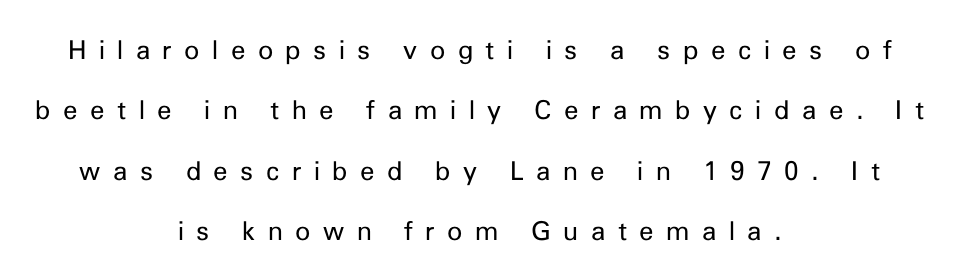
The strokes carry an ordinary text weight at most. Horizontal alignment here is central, giving a formal, balanced look. The passage shown is not underscored anywhere. The block of text is sparse from top to bottom, with ample space between rows. The font's upright variant was chosen for this text. The type is letterspaced generously, with wide tracking.
